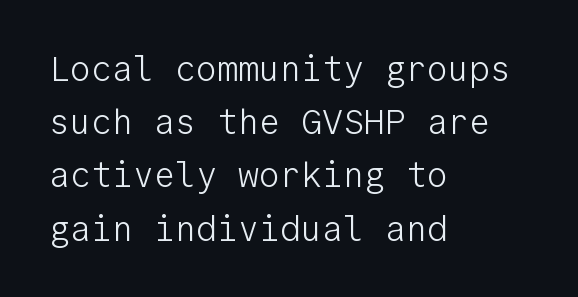
{"serif": "no", "italic": "no", "bold": "no", "weight": "light", "width": "normal", "stroke_contrast": "low", "x_height": "medium", "monospaced": "yes", "underline": "no", "align": "left", "line_spacing": "normal", "line_spacing_ratio": 1.52, "letter_spacing": "normal", "letter_spacing_em": 0.0, "glyph_px": 35}
